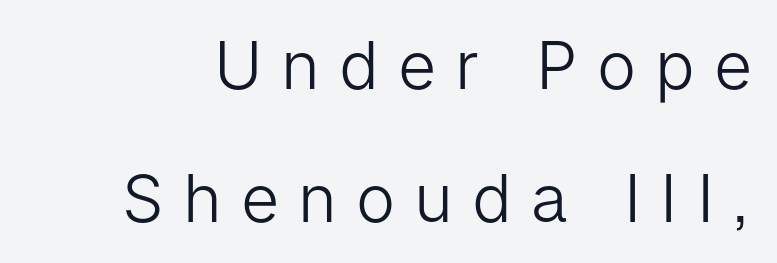
Q: Is the text bold? A: No.
Q: Is the text italic (slanted)? A: No, it is upright.
Q: Is the typeface a serif or a sans-serif typeface? A: Sans-serif.
Q: Is the text underlined? A: No.
Q: Is the spacing between letters normal or unusually wide? A: Unusually wide.
Q: Is the spacing between lines tight, normal or loose? A: Loose.
Q: Width (condensed, normal, or wide)? A: Normal.
Q: Stroke contrast? A: Low.
Q: x-height? A: Medium.
Q: Monospaced? A: No.
